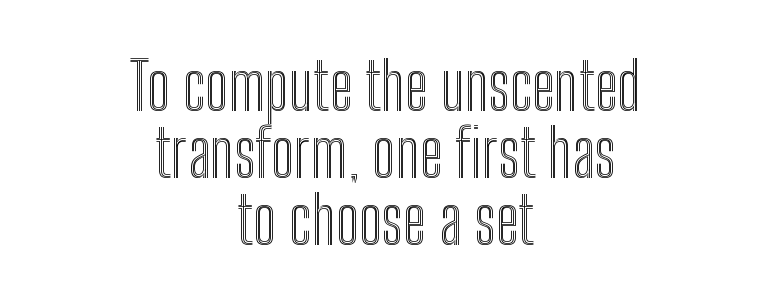
A clean baseline with only descenders dipping below it. Casual observation: everything's sitting right in the middle. The specimen reads as upright at a glance. Here the glyphs are tracked normally, forming tight word shapes. Baseline-to-baseline distance is barely more than the letter height. The face used here is proportionally spaced, like ordinary book or web type.
